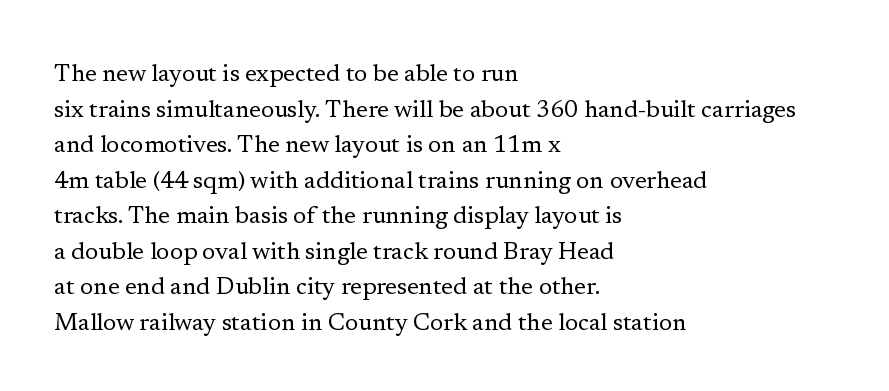
The image shows 24 px text type, upright; set left-aligned, normal line spacing (1.48x), normal letter spacing, not underlined.
